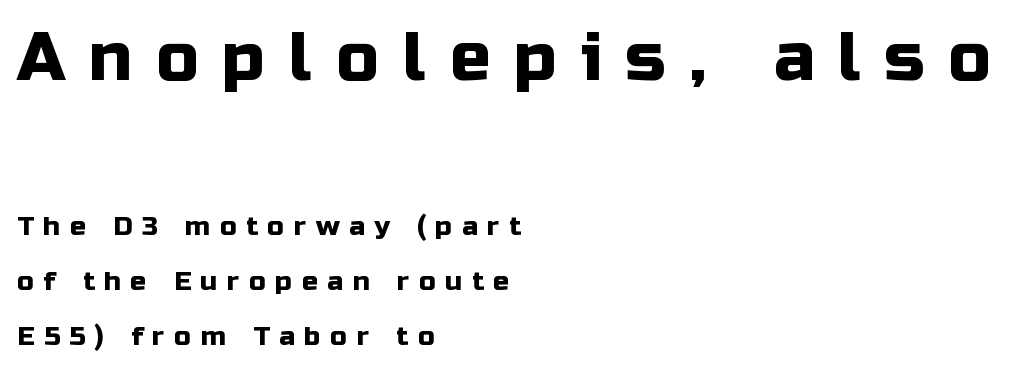
Anything drawn beneath the words? Only blank space. The initial chunk of copy outweighs the following chunk in type size. Every row of glyphs begins at an identical x-position on the left. Is this a fixed-width face? No — the glyphs have proportional, varying widths. A great deal of white space separates one row of letters from the next.
